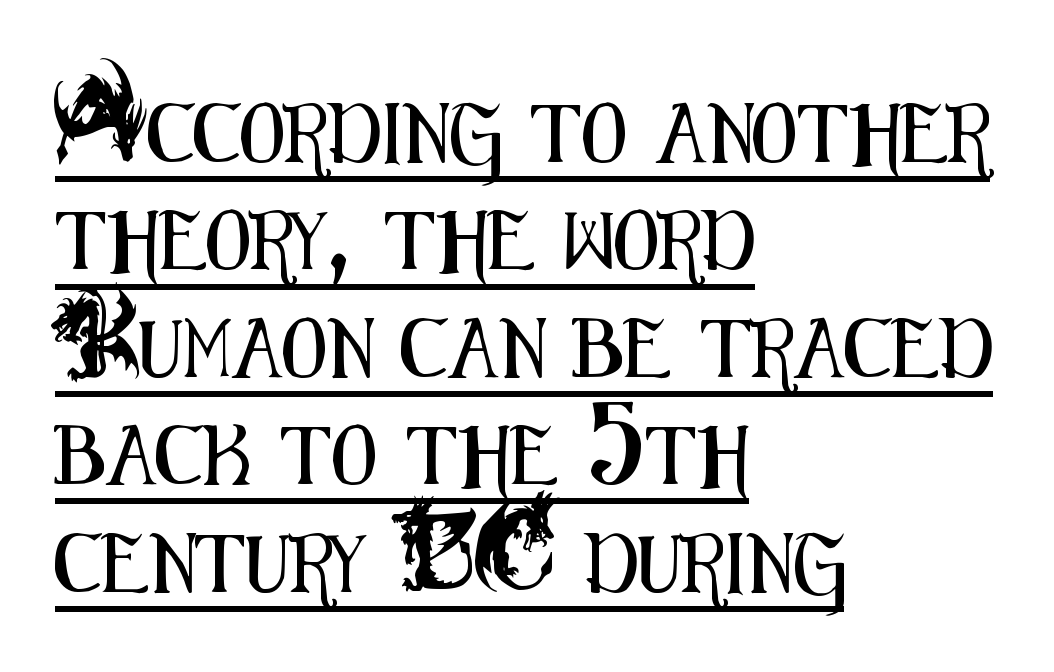
The image shows 59 px condensed sans-serif type, upright; set left-aligned, line spacing 1.82x, normal letter spacing, underlined; medium stroke contrast and a small x-height.
